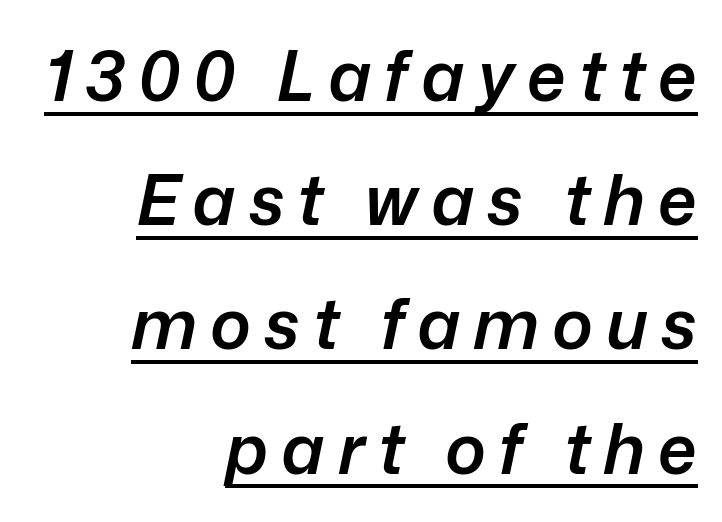
The image shows 69 px semibold type, italic (leaning right); set right-aligned, line spacing 1.8x, underlined; low stroke contrast and a medium x-height.
